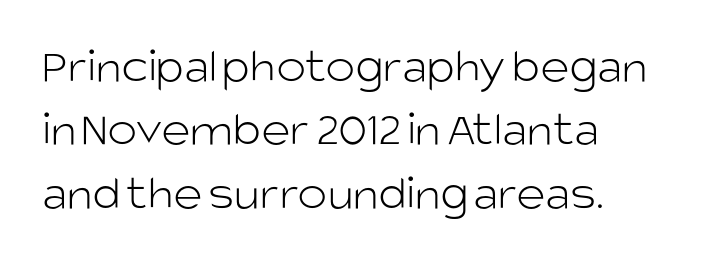
The image shows 50 px light sans-serif type, upright; set left-aligned, normal line spacing (1.27x), normal letter spacing, not underlined; low stroke contrast and a large x-height.
